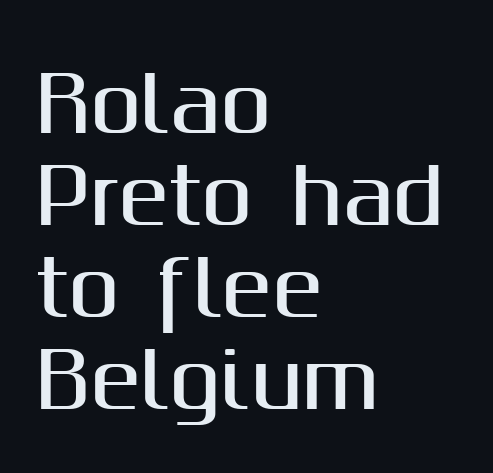
{"serif": "no", "italic": "no", "width": "normal", "stroke_contrast": "medium", "x_height": "medium", "monospaced": "no", "underline": "no", "align": "left", "line_spacing_ratio": 1.21, "letter_spacing": "normal", "letter_spacing_em": 0.0, "glyph_px": 76}
